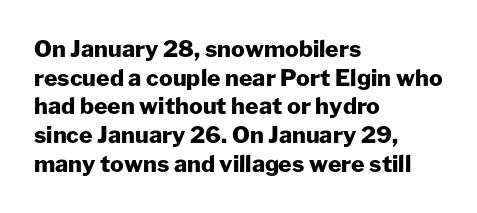
{"italic": "no", "bold": "yes", "underline": "no", "align": "left", "line_spacing": "normal", "line_spacing_ratio": 1.25, "letter_spacing": "normal", "letter_spacing_em": 0.0, "glyph_px": 23}
